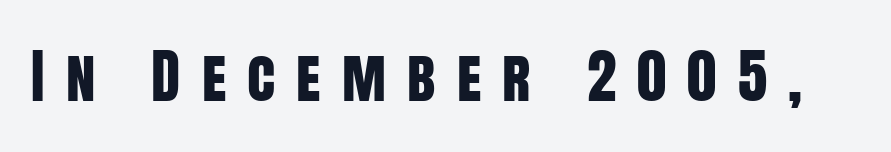
{"serif": "no", "italic": "no", "width": "condensed", "stroke_contrast": "low", "x_height": "large", "monospaced": "no", "underline": "no", "letter_spacing": "wide", "letter_spacing_em": 0.36, "glyph_px": 59}
